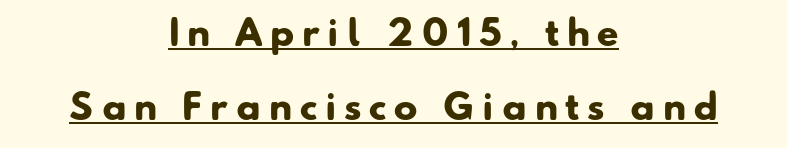
{"serif": "no", "bold": "yes", "weight": "heavy", "width": "normal", "stroke_contrast": "low", "x_height": "small", "monospaced": "no", "underline": "yes", "align": "center", "line_spacing": "loose", "line_spacing_ratio": 2.11, "letter_spacing": "wide", "letter_spacing_em": 0.22, "glyph_px": 35}
